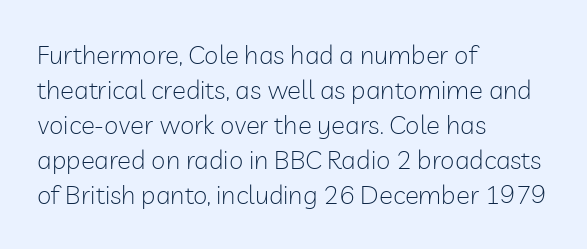
The image shows 26 px text type, upright; set left-aligned, normal line spacing (1.35x), normal letter spacing, not underlined.
